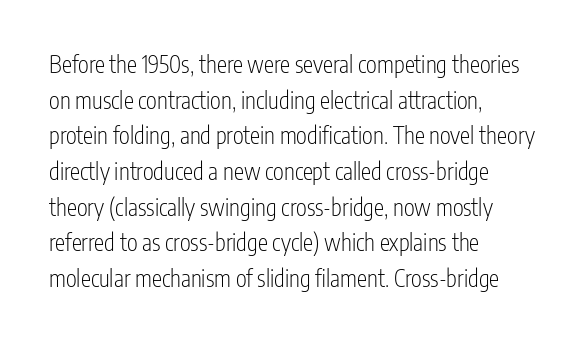
Q: Is the text bold? A: No.
Q: Is the text italic (slanted)? A: No, it is upright.
Q: Is the text underlined? A: No.
Q: How is the paragraph aligned? A: Left-aligned.
Q: Is the spacing between letters normal or unusually wide? A: Normal.
Q: Is the spacing between lines tight, normal or loose? A: Normal.
